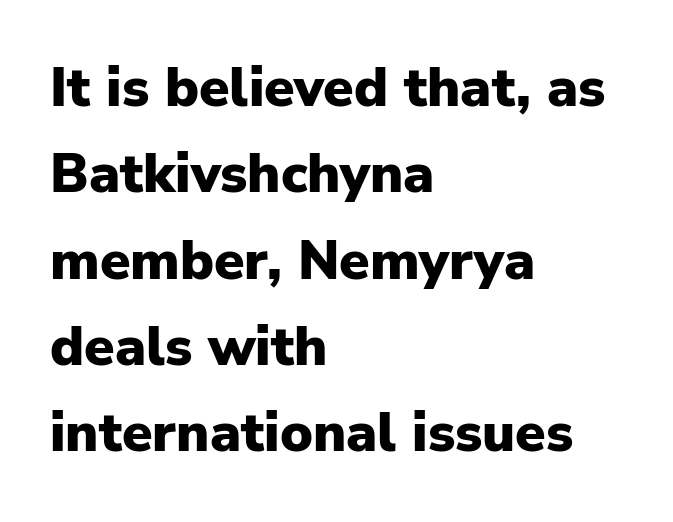
The space beneath each line is pristine and unruled. Every character sits straight up, as roman type does. The line texture is even and compact thanks to regular tracking. How heavy is the stroke? Heavy — this is a bold. Vertical spacing — default. These lines are rendered in a variable-pitch font.
